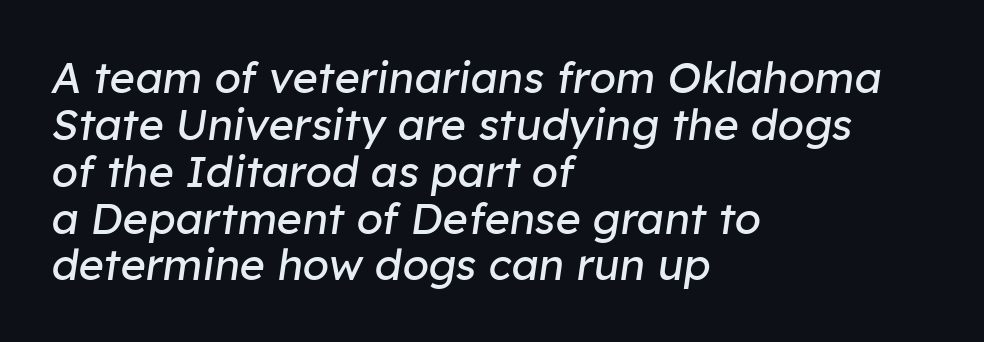
Q: Is the text bold? A: No.
Q: Is the text italic (slanted)? A: Yes, it leans right by about 8 degrees.
Q: Is the text underlined? A: No.
Q: How is the paragraph aligned? A: Left-aligned.
Q: Is the spacing between letters normal or unusually wide? A: Normal.
Q: Is the spacing between lines tight, normal or loose? A: Tight.
Q: Width (condensed, normal, or wide)? A: Normal.
Q: Stroke contrast? A: Low.
Q: x-height? A: Medium.
Q: Monospaced? A: No.
